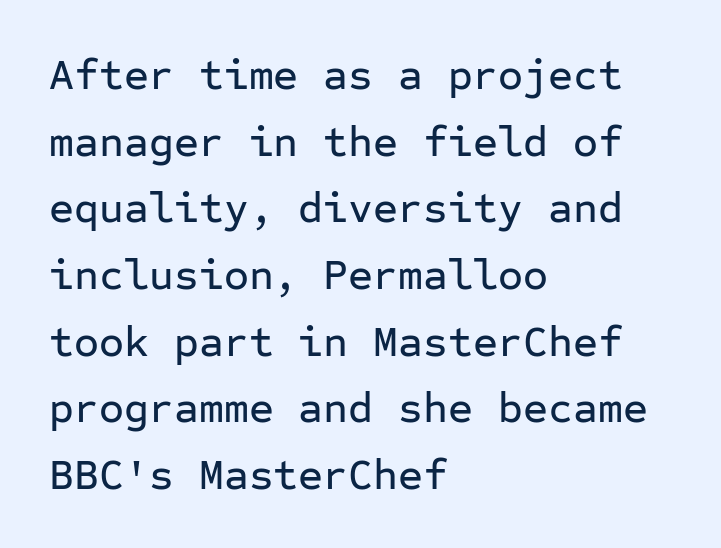
{"serif": "no", "italic": "no", "width": "normal", "stroke_contrast": "low", "x_height": "medium", "monospaced": "yes", "underline": "no", "align": "left", "line_spacing": "normal", "line_spacing_ratio": 1.55, "letter_spacing": "normal", "letter_spacing_em": 0.0, "glyph_px": 43}
